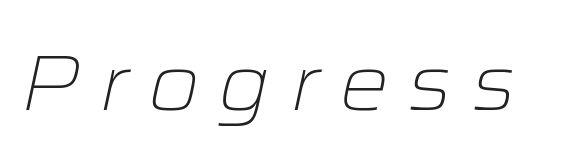
{"italic": "yes", "lean": "right", "slant_degrees": 12, "bold": "no", "weight": "light", "width": "wide", "stroke_contrast": "low", "x_height": "medium", "monospaced": "no", "underline": "no", "letter_spacing": "wide", "letter_spacing_em": 0.23, "glyph_px": 79}
